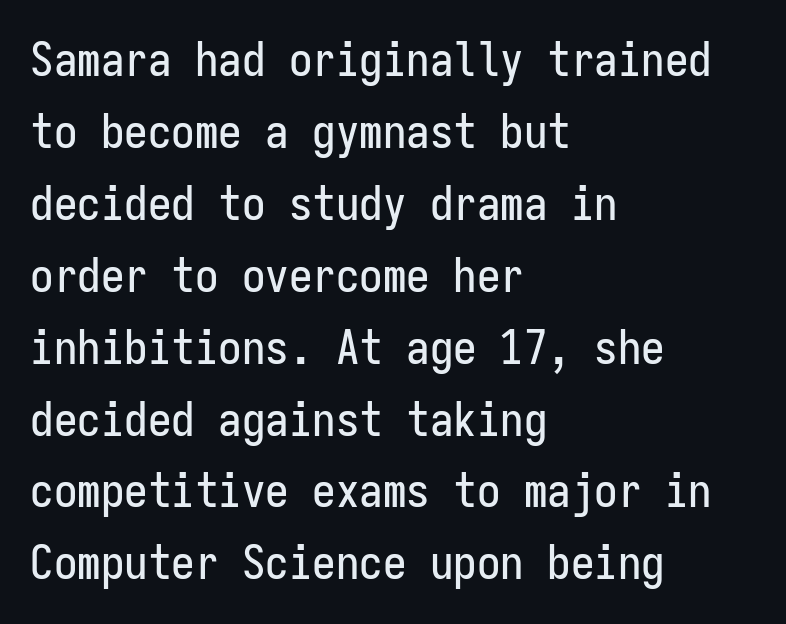
This sample uses plain, unmodified letter spacing. Is this a fixed-width face? Yes — each glyph sits in an identical cell. Font category for this specimen: sans-serif. Check the space under the baseline: it is left empty. If you measured baseline to baseline, you'd find a middling distance.
